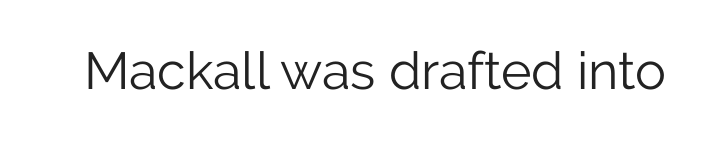
Q: Is the text bold? A: No.
Q: Is the text italic (slanted)? A: No, it is upright.
Q: Is the typeface a serif or a sans-serif typeface? A: Sans-serif.
Q: Is the text underlined? A: No.
Q: Is the spacing between letters normal or unusually wide? A: Normal.
Q: Width (condensed, normal, or wide)? A: Normal.
Q: Stroke contrast? A: Low.
Q: x-height? A: Medium.
Q: Monospaced? A: No.
